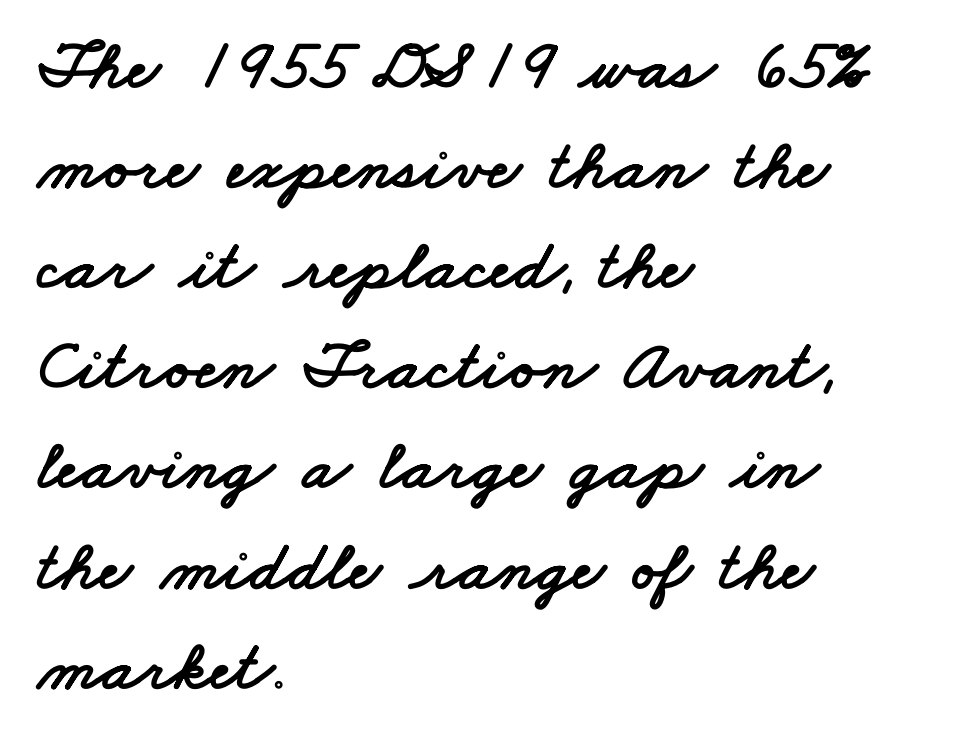
The line texture is even and compact thanks to regular tracking. The rendering anchors every line to the left-hand side. The leading is moderate, giving the passage an even texture. Proportional: the letters do not fall into vertical columns.
